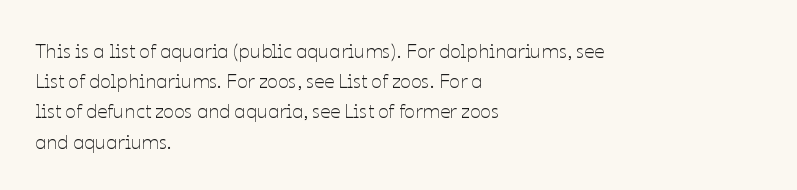
{"italic": "no", "bold": "no", "underline": "no", "align": "left", "line_spacing": "normal", "line_spacing_ratio": 1.51, "letter_spacing": "normal", "letter_spacing_em": 0.0, "glyph_px": 20}
